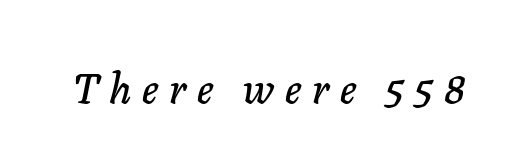
The image shows 42 px text type, italic (leaning right); set unusually wide letter spacing (+0.26 em), not underlined; low stroke contrast and a medium x-height.
